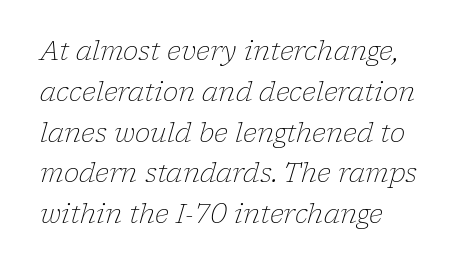
The image shows 26 px text type, italic (leaning right); set normal line spacing (1.57x), normal letter spacing, not underlined.
